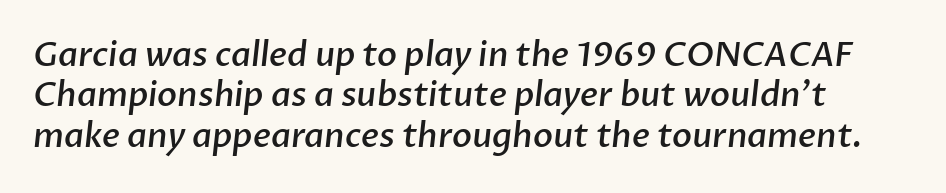
The image shows 33 px semibold sans-serif type; set line spacing 1.22x, normal letter spacing, not underlined; low stroke contrast and a medium x-height.
